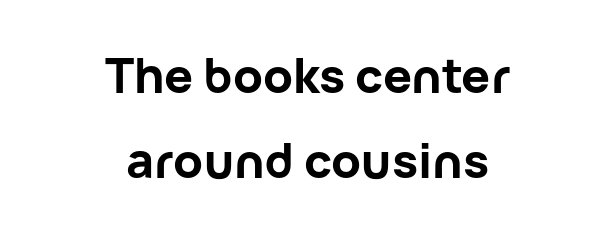
The image shows 48 px bold sans-serif type, upright; set centered, line spacing 1.78x, normal letter spacing, not underlined; low stroke contrast and a medium x-height.
